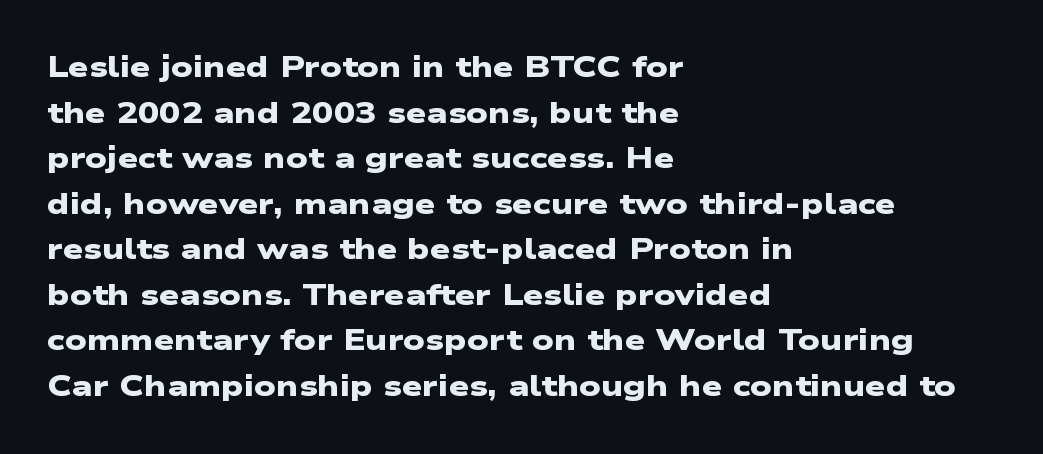
{"serif": "no", "bold": "yes", "weight": "heavy", "width": "wide", "stroke_contrast": "low", "x_height": "medium", "monospaced": "no", "underline": "no", "align": "left", "line_spacing": "normal", "line_spacing_ratio": 1.57, "letter_spacing": "normal", "letter_spacing_em": 0.0, "glyph_px": 29}
